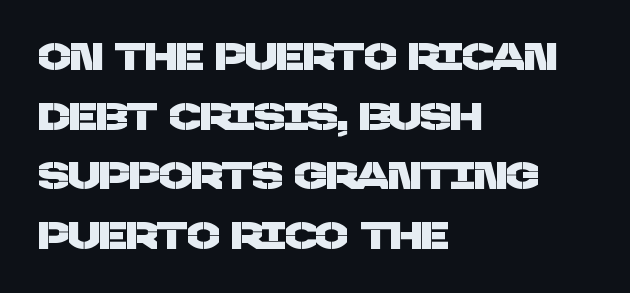
The image shows 38 px sans-serif type; set left-aligned, normal line spacing (1.57x), normal letter spacing, not underlined; low stroke contrast and a large x-height.
